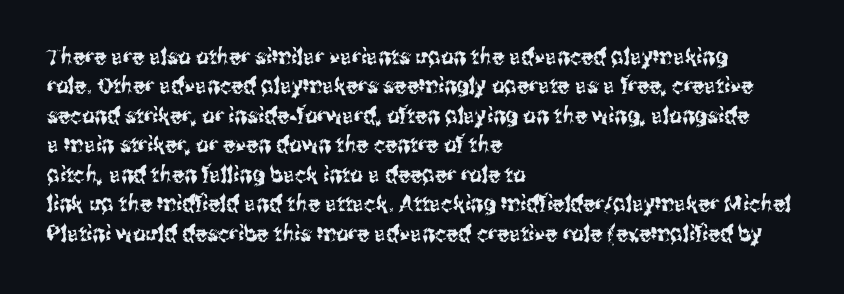
The image shows 22 px text type, upright; set left-aligned, normal line spacing (1.34x), normal letter spacing, not underlined.
